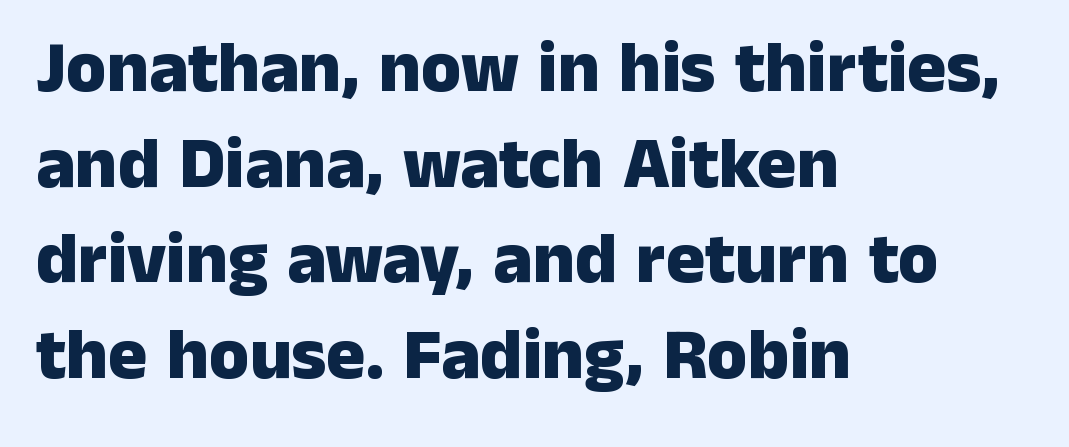
Q: Is the text bold? A: Yes.
Q: Is the text italic (slanted)? A: No, it is upright.
Q: Is the typeface a serif or a sans-serif typeface? A: Sans-serif.
Q: Is the text underlined? A: No.
Q: How is the paragraph aligned? A: Left-aligned.
Q: Is the spacing between letters normal or unusually wide? A: Normal.
Q: Is the spacing between lines tight, normal or loose? A: Normal.
Q: Width (condensed, normal, or wide)? A: Normal.
Q: Stroke contrast? A: Low.
Q: x-height? A: Medium.
Q: Monospaced? A: No.
